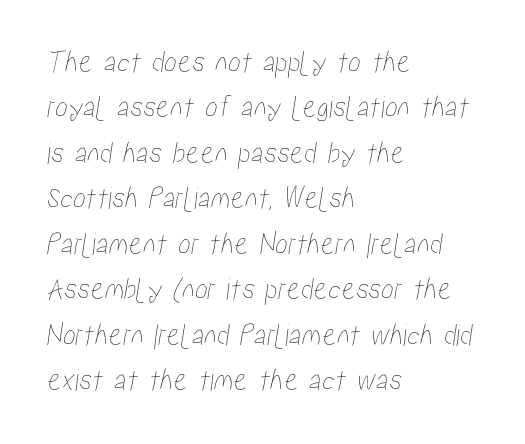
Q: Is the text underlined? A: No.
Q: How is the paragraph aligned? A: Left-aligned.
Q: Is the spacing between letters normal or unusually wide? A: Normal.
Q: Is the spacing between lines tight, normal or loose? A: Normal.
Q: Width (condensed, normal, or wide)? A: Condensed.
Q: Stroke contrast? A: Low.
Q: x-height? A: Medium.
Q: Monospaced? A: No.
